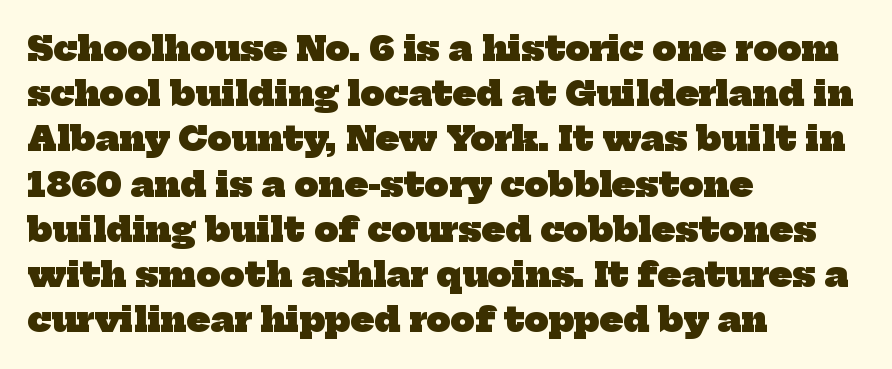
Q: Is the text bold? A: Yes.
Q: Is the typeface a serif or a sans-serif typeface? A: Serif.
Q: Is the text underlined? A: No.
Q: How is the paragraph aligned? A: Left-aligned.
Q: Is the spacing between letters normal or unusually wide? A: Normal.
Q: Is the spacing between lines tight, normal or loose? A: Normal.
Q: Width (condensed, normal, or wide)? A: Normal.
Q: Stroke contrast? A: Low.
Q: x-height? A: Medium.
Q: Monospaced? A: No.
